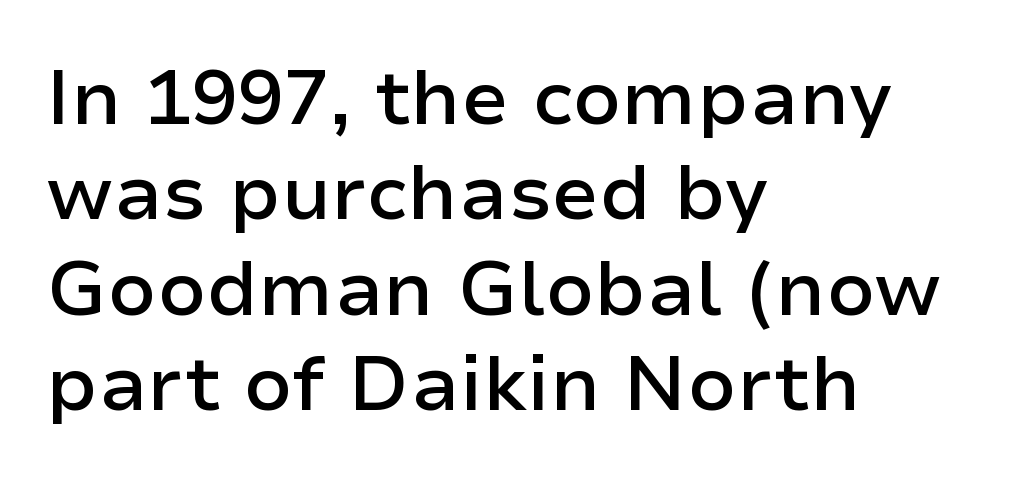
The image shows 77 px semibold sans-serif type, upright; set left-aligned, line spacing 1.24x, normal letter spacing, not underlined; low stroke contrast and a medium x-height.
